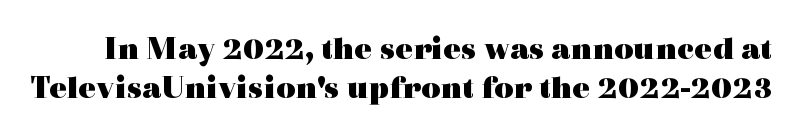
Q: Is the text bold? A: Yes.
Q: Is the text italic (slanted)? A: No, it is upright.
Q: Is the typeface a serif or a sans-serif typeface? A: Serif.
Q: Is the text underlined? A: No.
Q: Is the spacing between letters normal or unusually wide? A: Normal.
Q: Width (condensed, normal, or wide)? A: Wide.
Q: x-height? A: Medium.
Q: Monospaced? A: No.
